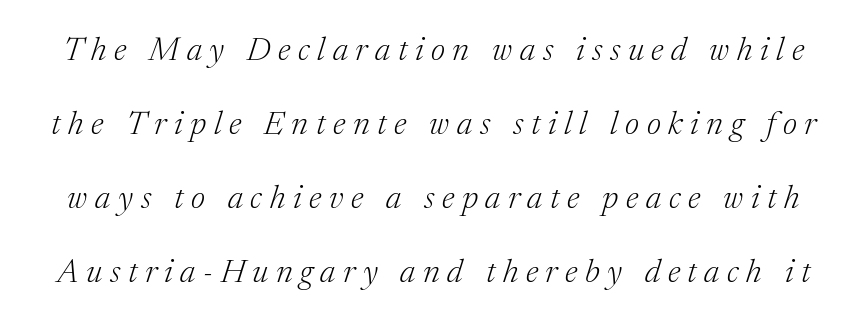
Note the varied advance widths — an 'i' is clearly narrower than an 'm'. Honestly, the letter spacing is so wide it's the main thing you notice. Old-style or modern, the face here clearly has serifs. Does the leading feel generous? Absolutely, it's lavish. Characters are canted at an angle relative to the baseline's perpendicular. The baseline area is clear.
